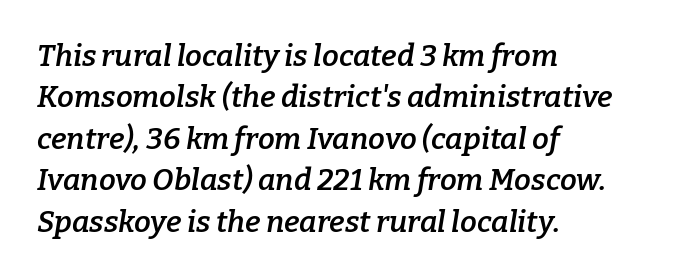
Varying glyph widths throughout — classic text-font behaviour. This block has exactly the height ordinary leading produces. The words here are not underlined. Each line starts at the same left margin while the right side varies. Letter spacing: default. Each glyph is drawn with semibold strokes, heavier than normal yet not fully bold.
